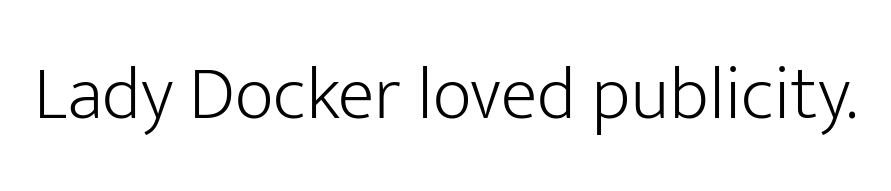
{"serif": "no", "italic": "no", "bold": "no", "weight": "light", "width": "normal", "stroke_contrast": "low", "x_height": "medium", "monospaced": "no", "underline": "no", "letter_spacing": "normal", "letter_spacing_em": 0.0, "glyph_px": 76}
